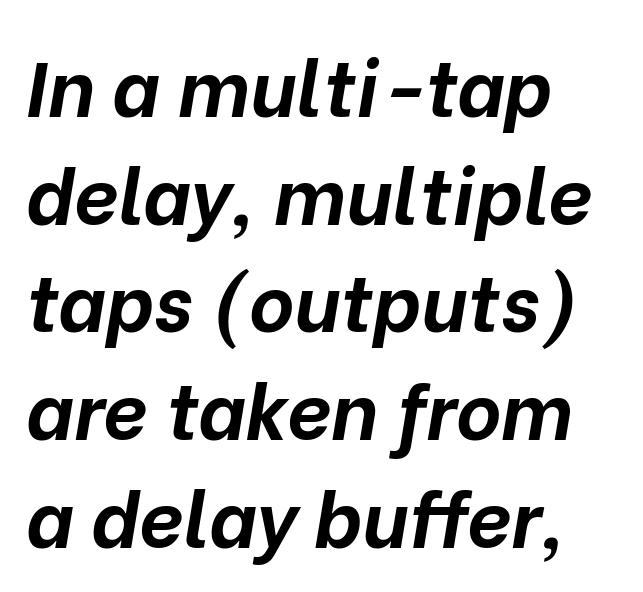
This sample keeps an unexceptional amount of space between lines. A typesetter would call this proportional, since set widths differ per character. These lines are set flush left with a ragged right edge. Bare-footed words on every line. These lines keep a tight, regular rhythm from letter to letter. Slanted lettering throughout.
